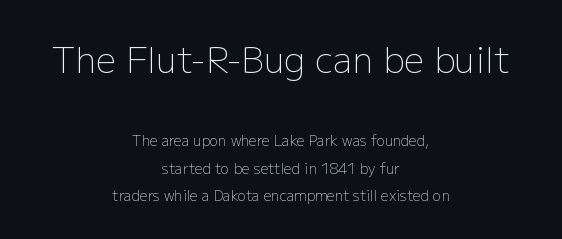
The image shows 35 px light sans-serif type, upright; set centered, loose line spacing (1.97x), normal letter spacing, not underlined; the first (top) block is 2.5x larger; low stroke contrast and a medium x-height.
